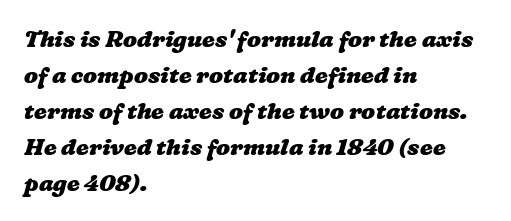
The image shows 23 px bold type; set left-aligned, normal line spacing (1.56x), normal letter spacing, not underlined.
